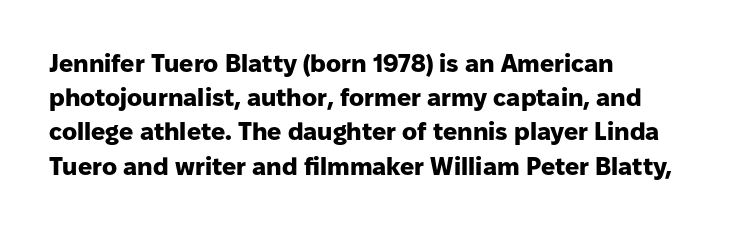
The lines in this sample share a left origin and differ only in where they stop. Summary of vertical rhythm: regular, with standard interline spacing. Italic: no, the glyphs are upright roman. The letterforms sit shoulder to shoulder at normal distance. Set as a true bold cut, around the 700 mark. The baseline area is clear.
